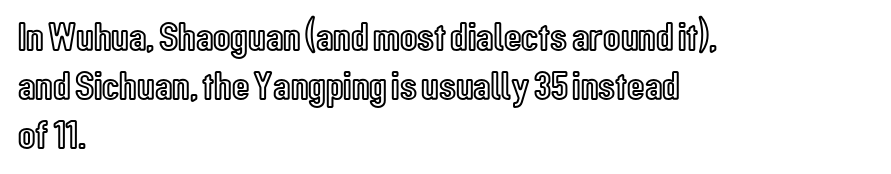
The image shows 40 px condensed type, upright; set left-aligned, line spacing 1.22x, normal letter spacing, not underlined; a medium x-height.
